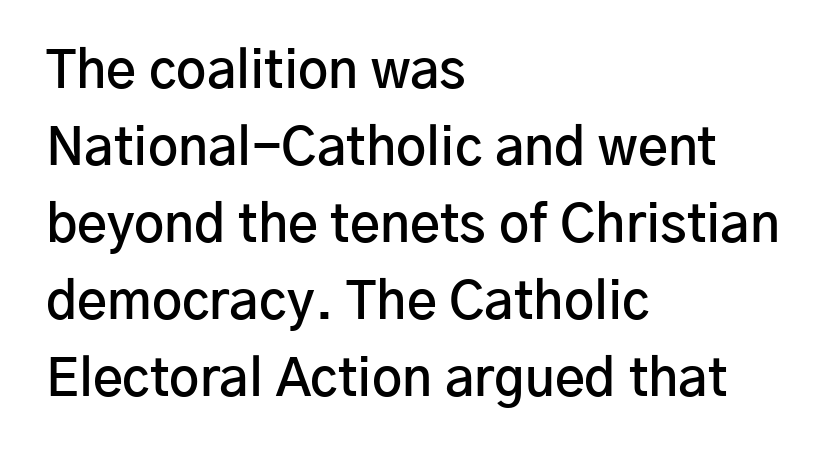
Q: Is the text bold? A: Semi-bold.
Q: Is the text italic (slanted)? A: No, it is upright.
Q: Is the typeface a serif or a sans-serif typeface? A: Sans-serif.
Q: Is the text underlined? A: No.
Q: How is the paragraph aligned? A: Left-aligned.
Q: Is the spacing between letters normal or unusually wide? A: Normal.
Q: Is the spacing between lines tight, normal or loose? A: Normal.
Q: Width (condensed, normal, or wide)? A: Normal.
Q: Stroke contrast? A: Low.
Q: x-height? A: Medium.
Q: Monospaced? A: No.
